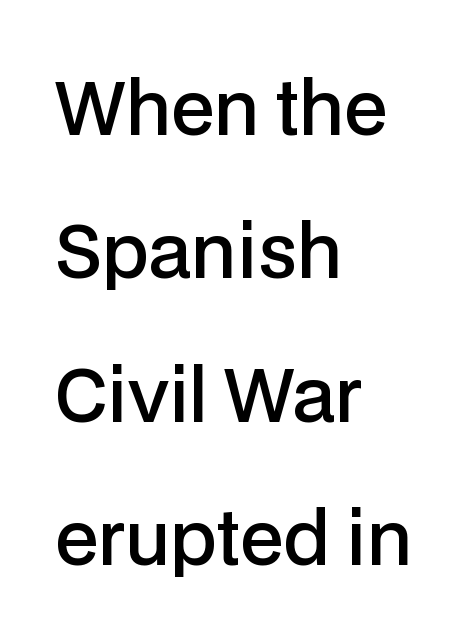
Rendered with straight, roman letterforms. What weight is shown? A semibold, between regular and bold. Vertically, the passage feels expansive, rows floating well apart. Nobody touched the tracking dial on this one. Underlining? Definitely not there.
